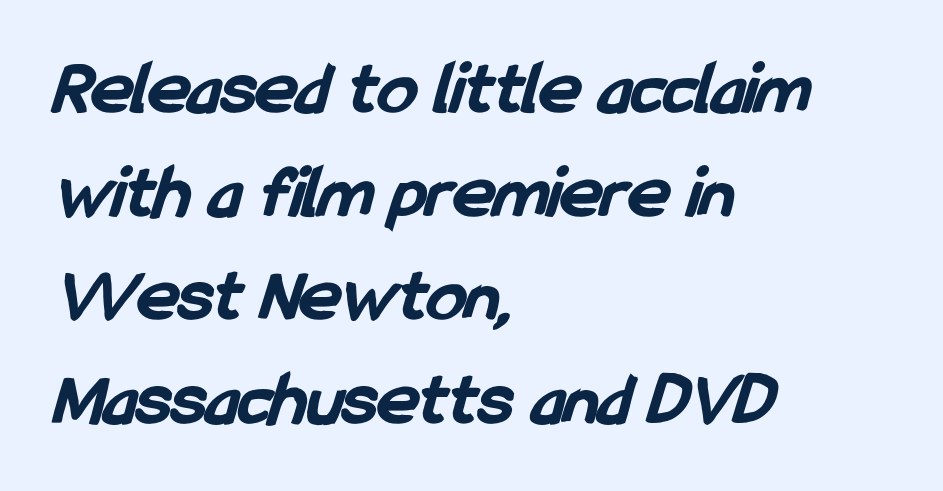
Is this a fixed-width face? No — the glyphs have proportional, varying widths. This rendering uses left alignment, leaving the right contour irregular. Nothing sits at the stroke ends, so this counts as sans-serif. The letters are bold, with thick, heavy strokes.
